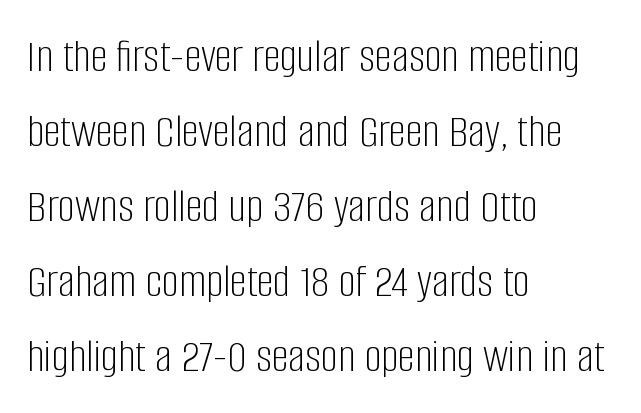
Q: Is the text bold? A: No.
Q: Is the text italic (slanted)? A: No, it is upright.
Q: Is the typeface a serif or a sans-serif typeface? A: Sans-serif.
Q: Is the text underlined? A: No.
Q: How is the paragraph aligned? A: Left-aligned.
Q: Is the spacing between letters normal or unusually wide? A: Normal.
Q: Is the spacing between lines tight, normal or loose? A: Normal.
Q: Width (condensed, normal, or wide)? A: Condensed.
Q: Stroke contrast? A: Low.
Q: x-height? A: Large.
Q: Monospaced? A: No.
